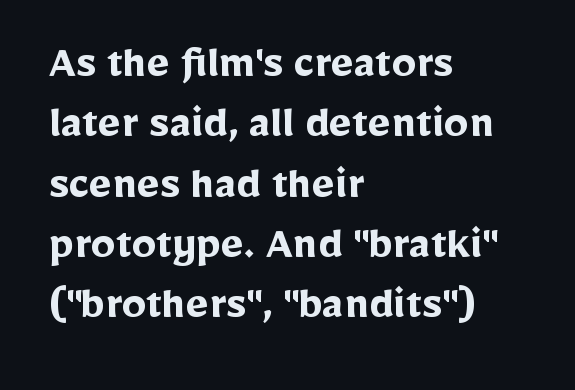
Q: Is the text bold? A: Yes.
Q: Is the text italic (slanted)? A: No, it is upright.
Q: Is the typeface a serif or a sans-serif typeface? A: Sans-serif.
Q: Is the text underlined? A: No.
Q: How is the paragraph aligned? A: Left-aligned.
Q: Is the spacing between letters normal or unusually wide? A: Normal.
Q: Width (condensed, normal, or wide)? A: Normal.
Q: Stroke contrast? A: Low.
Q: x-height? A: Medium.
Q: Monospaced? A: No.
